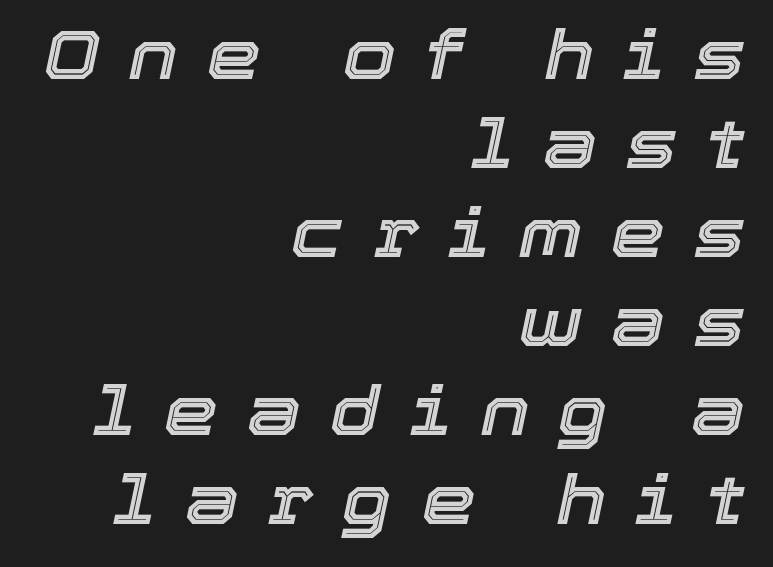
Q: Is the text italic (slanted)? A: Yes, it leans right by about 12 degrees.
Q: Is the text underlined? A: No.
Q: How is the paragraph aligned? A: Right-aligned.
Q: Is the spacing between letters normal or unusually wide? A: Unusually wide.
Q: Is the spacing between lines tight, normal or loose? A: Normal.
Q: Width (condensed, normal, or wide)? A: Normal.
Q: x-height? A: Medium.
Q: Monospaced? A: No.
